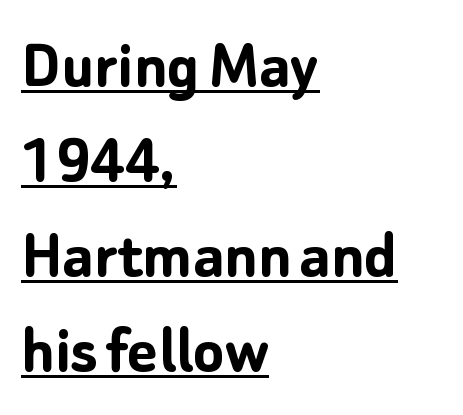
The letters stand upright; this is a roman face. Look at the stroke-to-counter ratio: heavy, a bold. Between one letter and the next there's only the usual sliver of space. The typesetter chose a ragged-right arrangement here.
